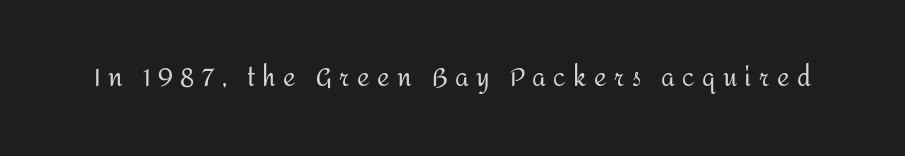
If you drew a line through each stem, it would be perfectly vertical. The letterforms sit at book weight or below. Glyph-to-glyph distance is far greater than everyday printed text. Has an underline been added? It has not.
